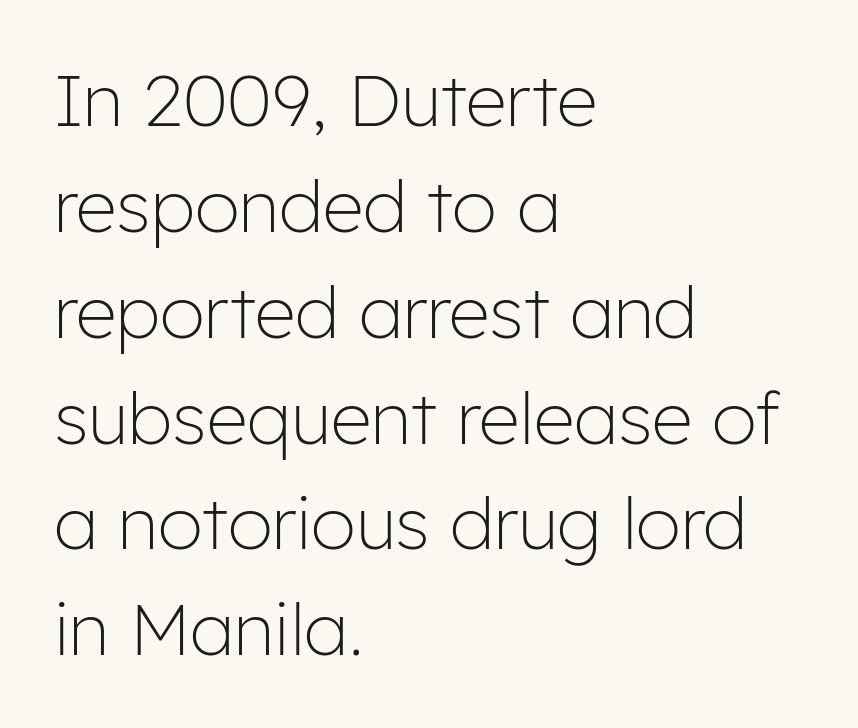
Q: Is the text bold? A: No.
Q: Is the text italic (slanted)? A: No, it is upright.
Q: Is the typeface a serif or a sans-serif typeface? A: Sans-serif.
Q: Is the text underlined? A: No.
Q: How is the paragraph aligned? A: Left-aligned.
Q: Is the spacing between letters normal or unusually wide? A: Normal.
Q: Is the spacing between lines tight, normal or loose? A: Normal.
Q: Width (condensed, normal, or wide)? A: Normal.
Q: Stroke contrast? A: Low.
Q: x-height? A: Medium.
Q: Monospaced? A: No.
